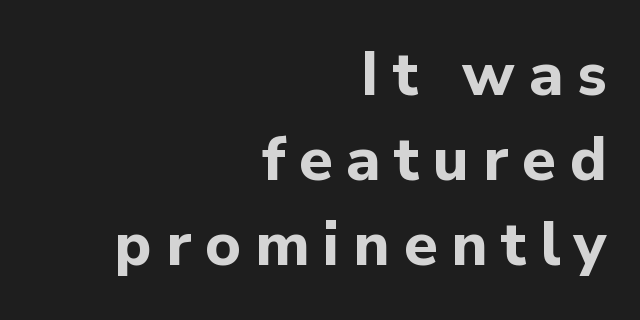
Q: Is the text bold? A: Yes.
Q: Is the text italic (slanted)? A: No, it is upright.
Q: Is the typeface a serif or a sans-serif typeface? A: Sans-serif.
Q: Is the text underlined? A: No.
Q: How is the paragraph aligned? A: Right-aligned.
Q: Is the spacing between letters normal or unusually wide? A: Unusually wide.
Q: Is the spacing between lines tight, normal or loose? A: Normal.
Q: Width (condensed, normal, or wide)? A: Normal.
Q: Stroke contrast? A: Low.
Q: x-height? A: Medium.
Q: Monospaced? A: No.
